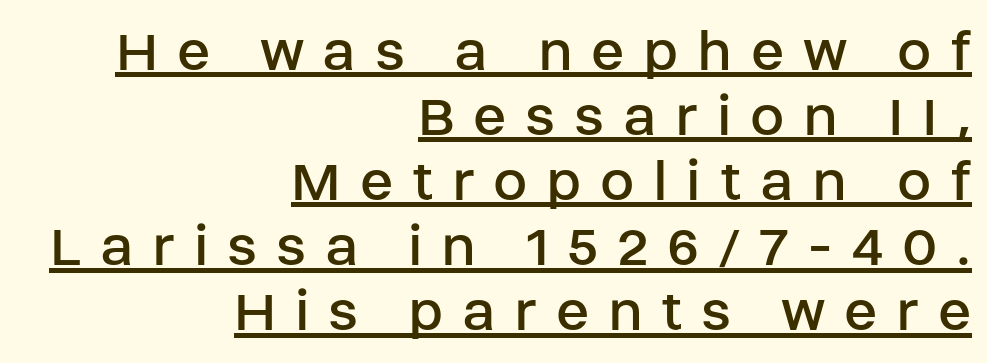
The image shows 62 px regular-weight sans-serif type, upright; set right-aligned, tight line spacing (1.05x), unusually wide letter spacing (+0.3 em), underlined; low stroke contrast and a large x-height.
